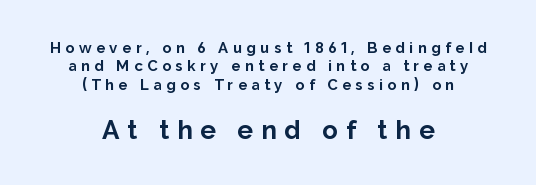
{"italic": "no", "bold": "yes", "underline": "no", "align": "center", "line_spacing_ratio": 1.23, "letter_spacing": "wide", "letter_spacing_em": 0.3, "larger_block": "second", "size_ratio": 1.73, "glyph_px": 26}
